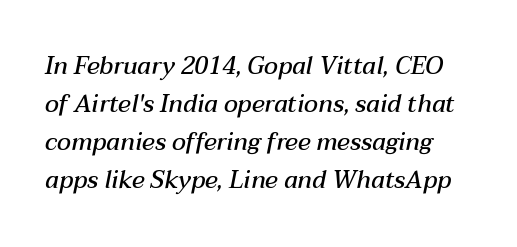
Q: Is the text bold? A: Semi-bold.
Q: Is the text italic (slanted)? A: Yes, it leans right by about 12 degrees.
Q: Is the text underlined? A: No.
Q: Is the spacing between letters normal or unusually wide? A: Normal.
Q: Is the spacing between lines tight, normal or loose? A: Normal.
